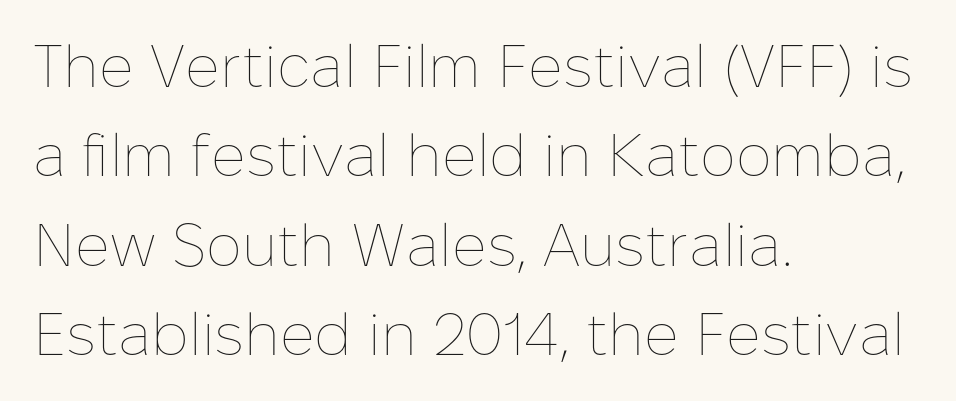
The image shows 60 px thin type, upright; set left-aligned, normal line spacing (1.49x), normal letter spacing, not underlined; low stroke contrast and a medium x-height.
